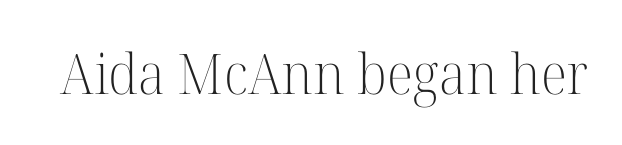
Q: Is the text bold? A: No.
Q: Is the text italic (slanted)? A: No, it is upright.
Q: Is the typeface a serif or a sans-serif typeface? A: Serif.
Q: Is the text underlined? A: No.
Q: Is the spacing between letters normal or unusually wide? A: Normal.
Q: Width (condensed, normal, or wide)? A: Normal.
Q: Stroke contrast? A: High.
Q: x-height? A: Medium.
Q: Monospaced? A: No.
